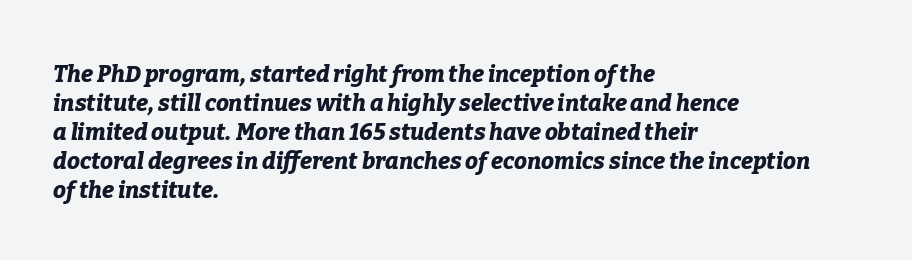
{"italic": "yes", "lean": "right", "slant_degrees": 9, "bold": "yes", "underline": "no", "align": "left", "line_spacing": "normal", "line_spacing_ratio": 1.26, "letter_spacing": "normal", "letter_spacing_em": 0.0, "glyph_px": 23}
